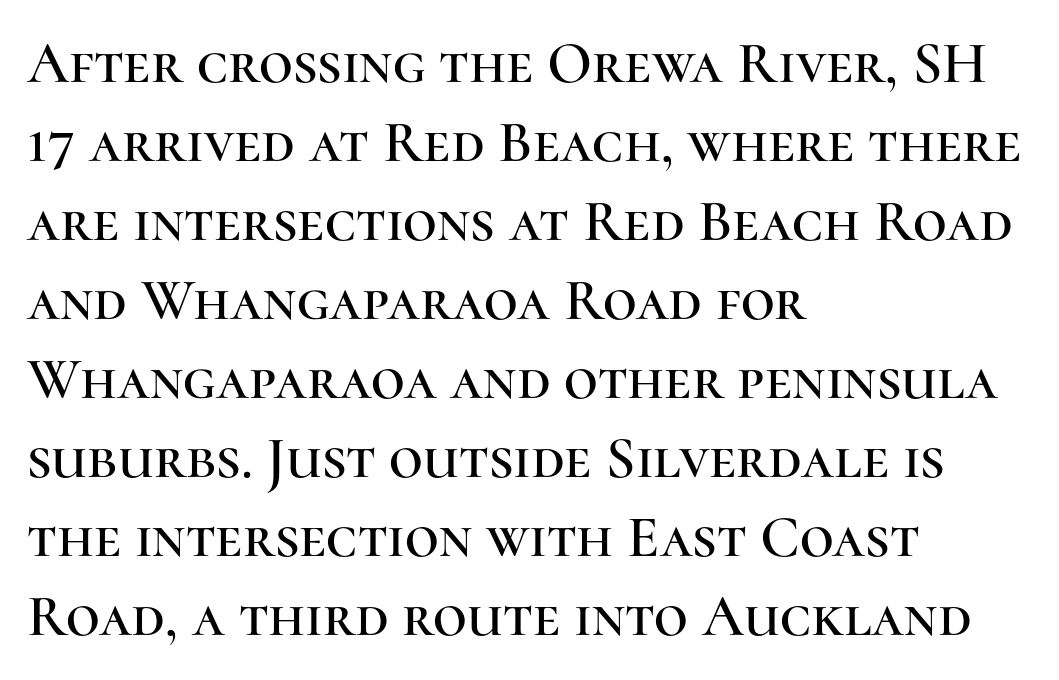
{"serif": "yes", "italic": "no", "width": "normal", "stroke_contrast": "high", "x_height": "medium", "monospaced": "no", "underline": "no", "align": "left", "line_spacing": "normal", "line_spacing_ratio": 1.34, "letter_spacing": "normal", "letter_spacing_em": 0.0, "glyph_px": 59}
